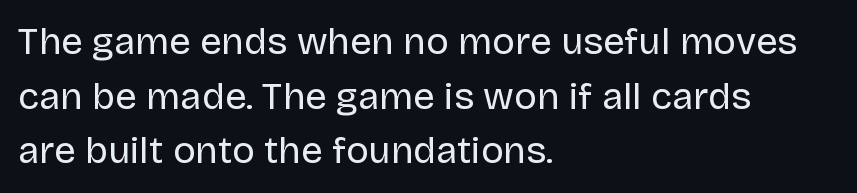
The letters advance in unequal steps, a hallmark of proportional type. The line texture is even and compact thanks to regular tracking. Is the block centered? No — it sits flush against the left margin. Serifs: no, the terminals of the letterforms are clean. Unbolded letterforms with no extra heft.
